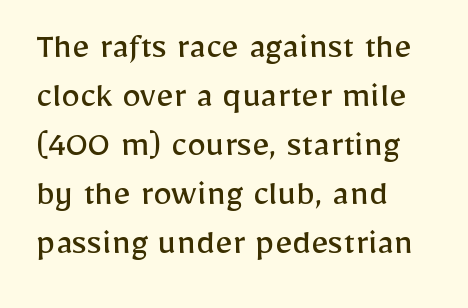
The image shows 38 px regular-weight sans-serif type, upright; set left-aligned, normal line spacing (1.29x), normal letter spacing, not underlined; low stroke contrast and a medium x-height.
